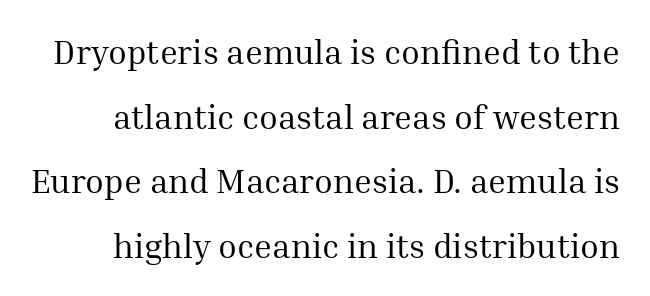
Each new line begins a long way beneath the previous one. Descenders hang freely into open space. Serif or sans? Serif — the stroke terminals have little feet. A typesetter would mark this as roman, not italic. Inter-character spacing is left at the font's built-in metrics.
